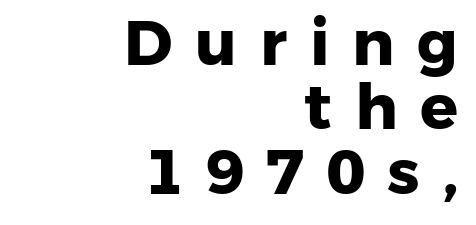
Each letter keeps its own natural width here, so spacing adapts to shape. What kind of face is this? One without serifs — a sans. This sample trades vertical openness for compactness between lines. Thick stems and heavy bowls — unmistakably bold.
